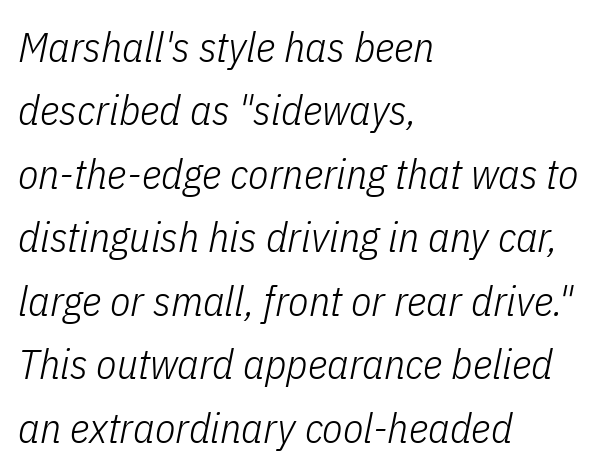
The lines in this sample share a left origin and differ only in where they stop. Here the glyphs are tracked normally, forming tight word shapes. These lines are rendered in a variable-pitch font. The rendering applies a slant to the glyphs.
